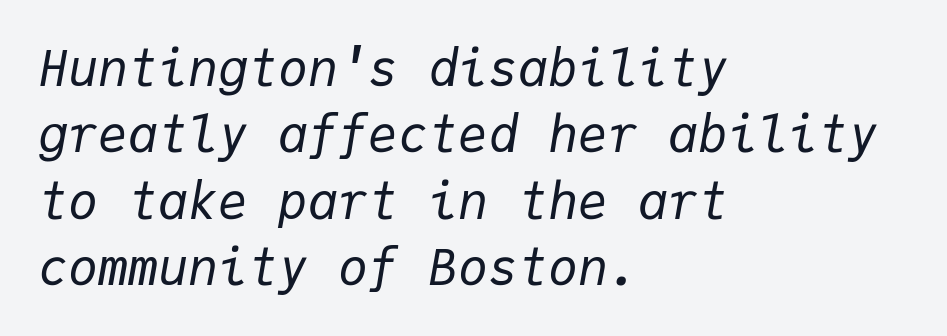
The image shows 50 px regular-weight type, italic (leaning right), monospaced; set left-aligned, normal line spacing (1.33x), normal letter spacing, not underlined; low stroke contrast and a medium x-height.
